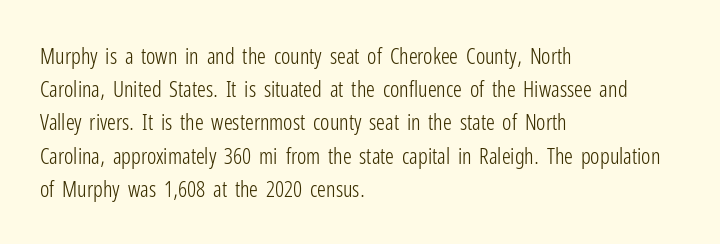
{"italic": "no", "bold": "no", "underline": "no", "align": "left", "line_spacing": "normal", "line_spacing_ratio": 1.51, "letter_spacing": "normal", "letter_spacing_em": 0.0, "glyph_px": 22}
